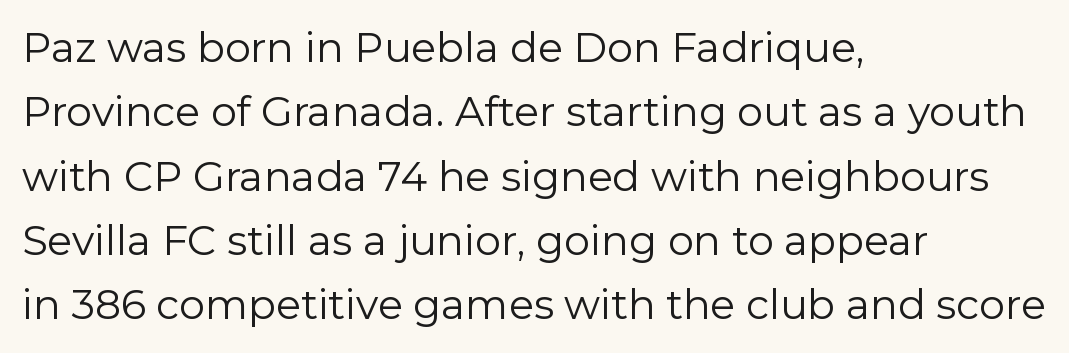
Q: Is the text bold? A: No.
Q: Is the text italic (slanted)? A: No, it is upright.
Q: Is the typeface a serif or a sans-serif typeface? A: Sans-serif.
Q: Is the text underlined? A: No.
Q: How is the paragraph aligned? A: Left-aligned.
Q: Is the spacing between letters normal or unusually wide? A: Normal.
Q: Is the spacing between lines tight, normal or loose? A: Normal.
Q: Width (condensed, normal, or wide)? A: Normal.
Q: Stroke contrast? A: Low.
Q: x-height? A: Medium.
Q: Monospaced? A: No.
